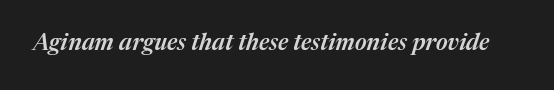
Q: Is the text bold? A: Semi-bold.
Q: Is the text italic (slanted)? A: Yes, it leans right by about 17 degrees.
Q: Is the text underlined? A: No.
Q: Is the spacing between letters normal or unusually wide? A: Normal.
